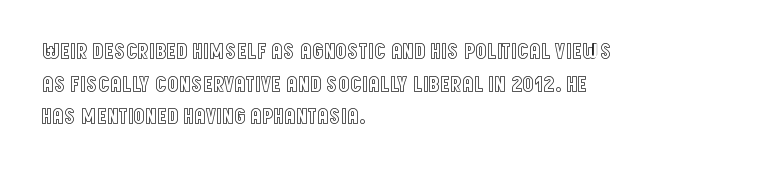
The image shows 22 px text type, upright; set left-aligned, normal line spacing (1.48x), normal letter spacing, not underlined.
